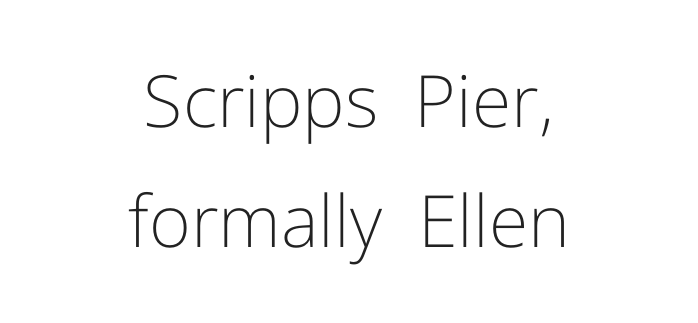
The image shows 72 px light sans-serif type, upright; set centered, normal line spacing (1.66x), normal letter spacing, not underlined; low stroke contrast and a medium x-height.
